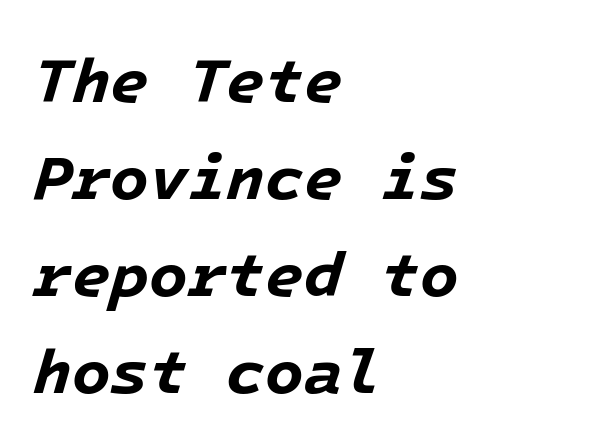
The image shows 63 px bold type, italic (leaning right); set left-aligned, normal line spacing (1.54x), normal letter spacing, not underlined; low stroke contrast and a medium x-height.
